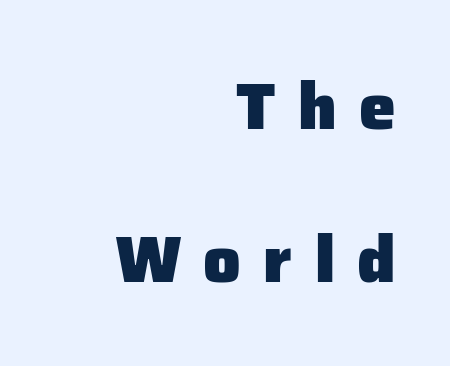
{"serif": "no", "italic": "no", "bold": "yes", "weight": "heavy", "width": "normal", "stroke_contrast": "low", "x_height": "medium", "monospaced": "no", "underline": "no", "align": "right", "line_spacing": "loose", "line_spacing_ratio": 2.32, "letter_spacing": "wide", "letter_spacing_em": 0.34, "glyph_px": 66}
